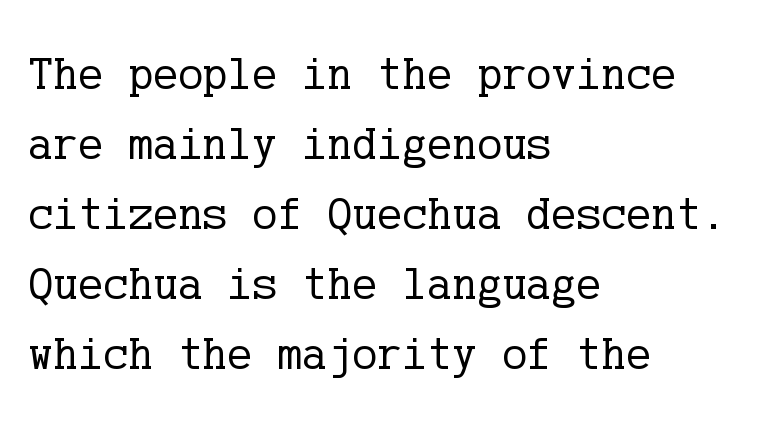
A typesetter would call this leading conventional body-copy spacing. Caption: face not bold, strokes unweighted. The compositor pushed each line to the left boundary. Serif or sans? Serif — the stroke terminals have little feet.
